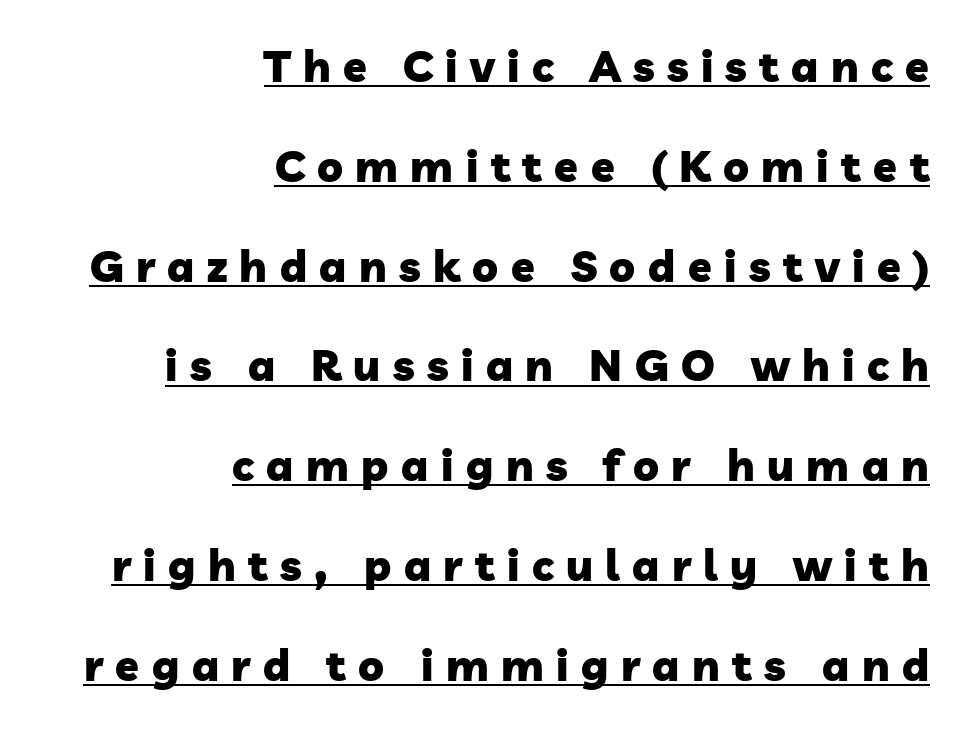
Q: Is the text bold? A: Yes.
Q: Is the typeface a serif or a sans-serif typeface? A: Sans-serif.
Q: Is the text underlined? A: Yes.
Q: How is the paragraph aligned? A: Right-aligned.
Q: Is the spacing between letters normal or unusually wide? A: Unusually wide.
Q: Is the spacing between lines tight, normal or loose? A: Loose.
Q: Width (condensed, normal, or wide)? A: Normal.
Q: Stroke contrast? A: Low.
Q: x-height? A: Medium.
Q: Monospaced? A: No.
